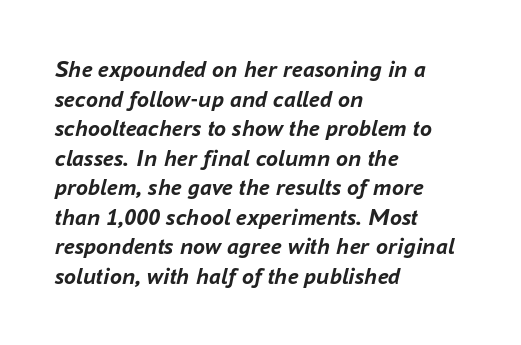
Q: Is the text bold? A: Yes.
Q: Is the text italic (slanted)? A: Yes, it leans right by about 16 degrees.
Q: Is the text underlined? A: No.
Q: How is the paragraph aligned? A: Left-aligned.
Q: Is the spacing between letters normal or unusually wide? A: Normal.
